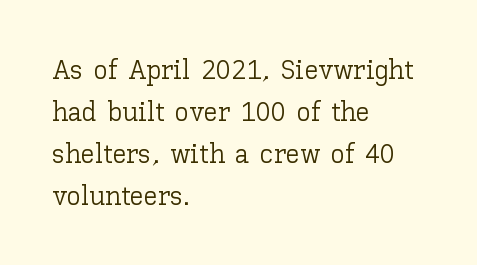
Reading down the block, your eye returns to a fixed left position each line. Think of a printed novel: that variable character pitch is what you see here. The leading is moderate, giving the passage an even texture. Is the stroke heavy? The answer is a plain regular-or-lighter.
